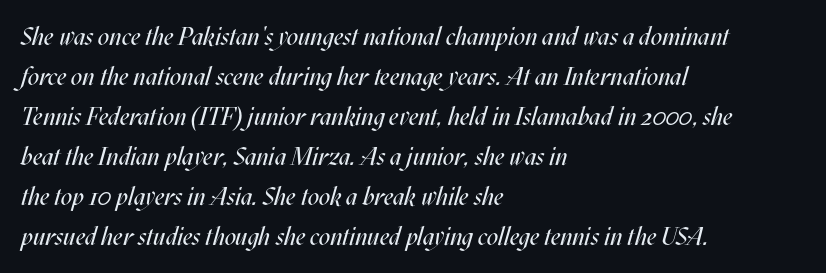
Q: Is the text bold? A: No.
Q: Is the text italic (slanted)? A: Yes, it leans right by about 17 degrees.
Q: Is the text underlined? A: No.
Q: How is the paragraph aligned? A: Left-aligned.
Q: Is the spacing between letters normal or unusually wide? A: Normal.
Q: Is the spacing between lines tight, normal or loose? A: Normal.
